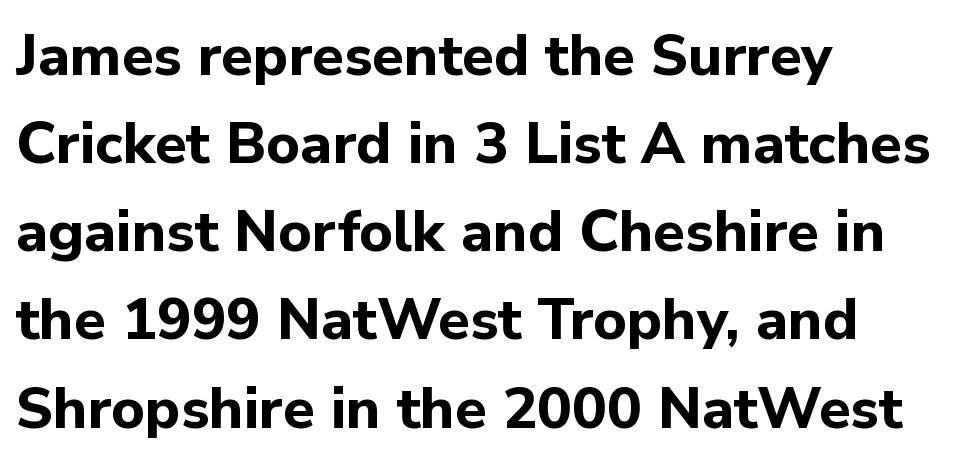
The image shows 58 px bold sans-serif type, upright; set left-aligned, normal line spacing (1.52x), normal letter spacing, not underlined; low stroke contrast and a medium x-height.
